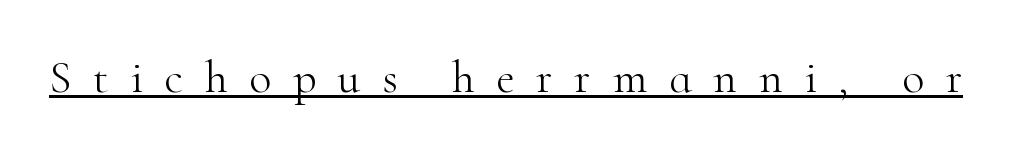
The image shows 46 px light serif type, upright; set unusually wide letter spacing (+0.47 em), underlined; high stroke contrast and a small x-height.
